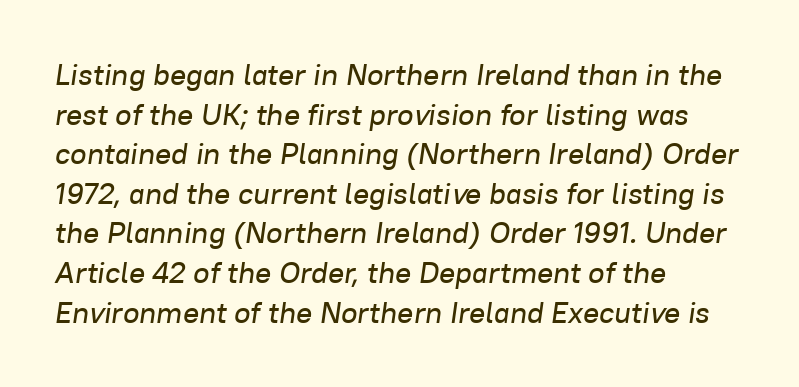
The passage is arranged the way most books set body copy — flush left. Designer's note — italics engaged. Whoever set this chose a conventional vertical rhythm. The passage shown is typed in a proportional face where columns would drift. Letter spacing: default. A bare baseline throughout the passage.
